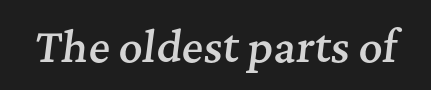
Nobody drew a line under any word here. This rendering leaves character spacing at its baseline value. Set as a demibold, roughly 600 on the weight scale. The passage shown is typeset with a serif family.
